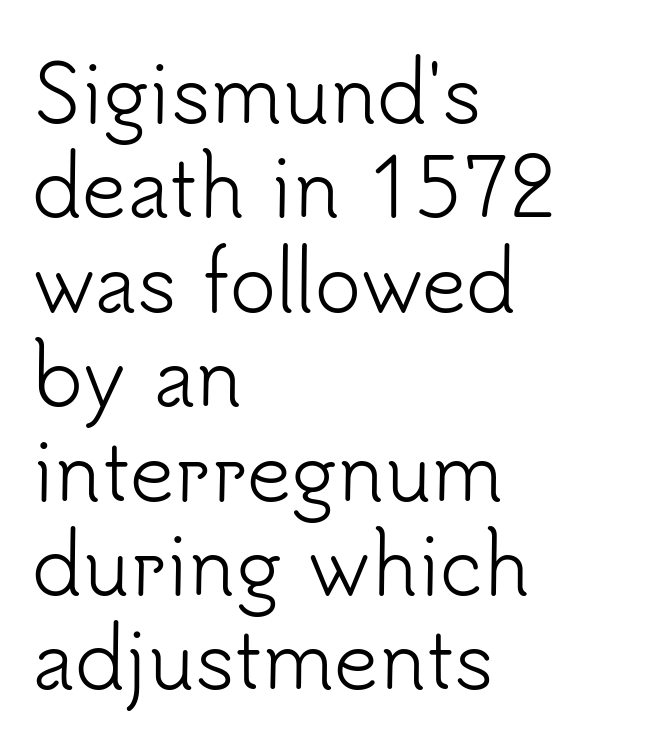
In terms of posture, this sample is upright. Each stroke keeps to a modest, everyday thickness or less. Tracking value appears to be zero — textbook default spacing. Do the characters align in a grid? No, the font is proportional. This rendering employs a face without finishing strokes, i.e., a sans-serif.
